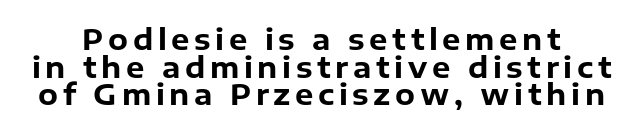
Q: Is the text bold? A: Yes.
Q: Is the text italic (slanted)? A: No, it is upright.
Q: Is the typeface a serif or a sans-serif typeface? A: Sans-serif.
Q: Is the text underlined? A: No.
Q: Is the spacing between lines tight, normal or loose? A: Tight.
Q: Width (condensed, normal, or wide)? A: Normal.
Q: Stroke contrast? A: Low.
Q: x-height? A: Medium.
Q: Monospaced? A: No.
